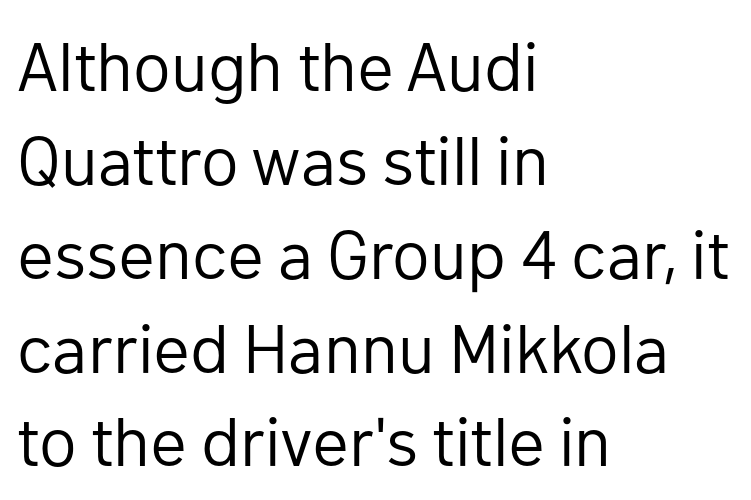
{"serif": "no", "italic": "no", "bold": "no", "weight": "regular", "width": "normal", "stroke_contrast": "low", "x_height": "medium", "monospaced": "no", "underline": "no", "align": "left", "line_spacing": "normal", "line_spacing_ratio": 1.36, "letter_spacing": "normal", "letter_spacing_em": 0.0, "glyph_px": 69}
